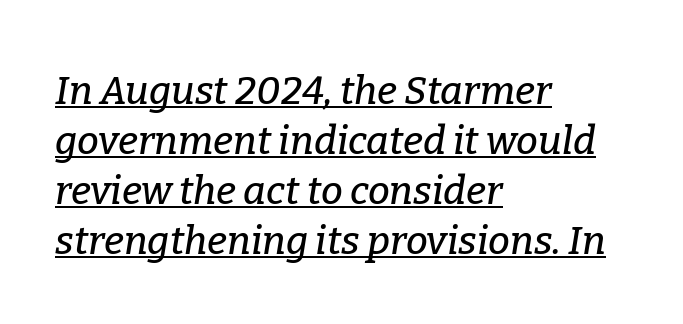
The image shows 39 px serif type, italic (leaning right); set left-aligned, normal line spacing (1.28x), normal letter spacing, underlined; low stroke contrast and a medium x-height.
